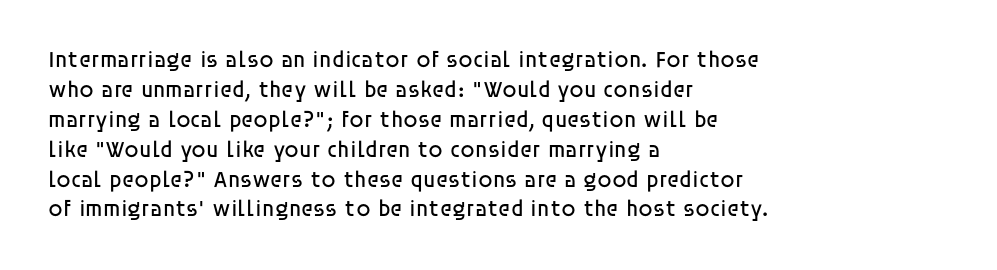
The lines are quadded left. The font sits on the lighter half of the weight spectrum, regular included. Tracking here is standard; glyphs follow each other at the usual distance. Italic? Not at all — the glyphs are vertical. Rule under the text: the space is simply empty.
